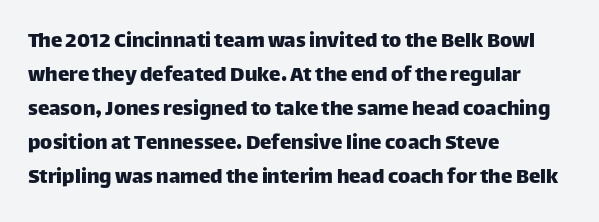
Q: Is the text italic (slanted)? A: No, it is upright.
Q: Is the text underlined? A: No.
Q: How is the paragraph aligned? A: Left-aligned.
Q: Is the spacing between letters normal or unusually wide? A: Normal.
Q: Is the spacing between lines tight, normal or loose? A: Normal.
